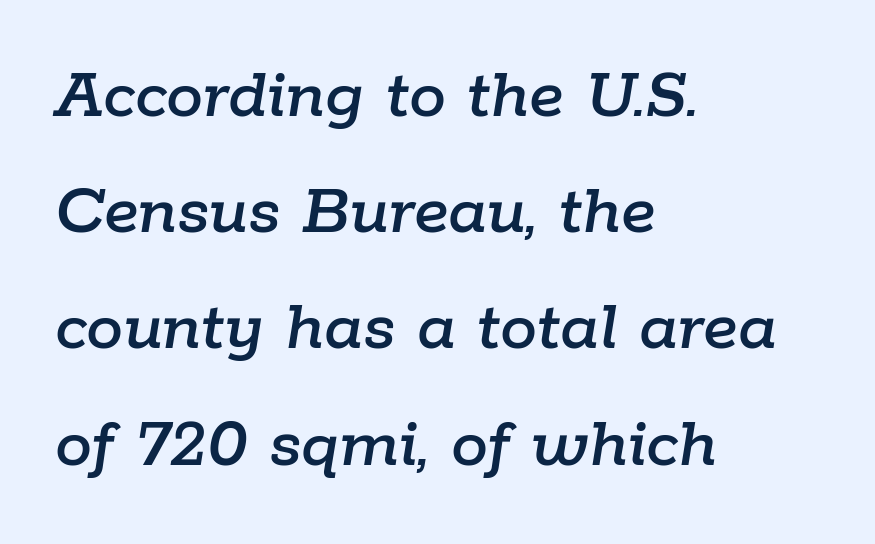
The image shows 74 px text type, italic (leaning right); set left-aligned, normal line spacing (1.57x), normal letter spacing, not underlined; low stroke contrast and a medium x-height.
